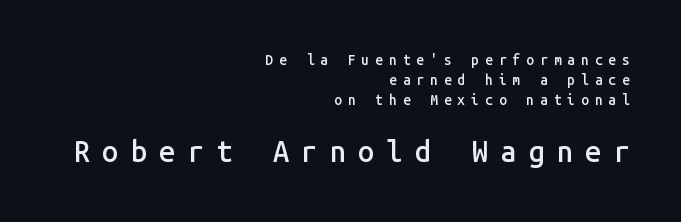
Reading down the block, your eye finds every line finishing at a fixed right position. The line-height multiplier appears to be the usual default. Spacing verdict: monospaced, one width for all characters. To sum up the face: it is a sans, with no serifs. Reading top to bottom, the characters get bigger at the block break.
